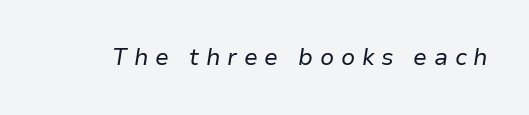
Q: Is the text bold? A: No.
Q: Is the text italic (slanted)? A: Yes, it leans right by about 9 degrees.
Q: Is the text underlined? A: No.
Q: Is the spacing between letters normal or unusually wide? A: Unusually wide.
